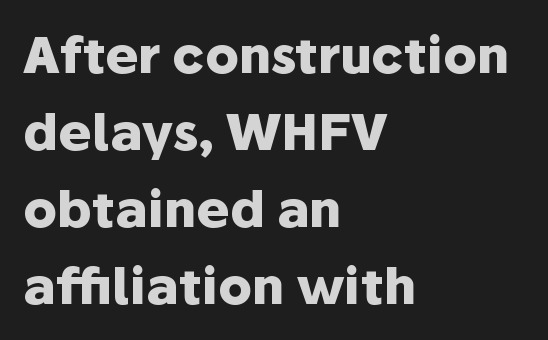
Q: Is the text bold? A: Yes.
Q: Is the text italic (slanted)? A: No, it is upright.
Q: Is the typeface a serif or a sans-serif typeface? A: Sans-serif.
Q: Is the text underlined? A: No.
Q: How is the paragraph aligned? A: Left-aligned.
Q: Is the spacing between letters normal or unusually wide? A: Normal.
Q: Is the spacing between lines tight, normal or loose? A: Normal.
Q: Width (condensed, normal, or wide)? A: Normal.
Q: Stroke contrast? A: Low.
Q: x-height? A: Medium.
Q: Monospaced? A: No.
